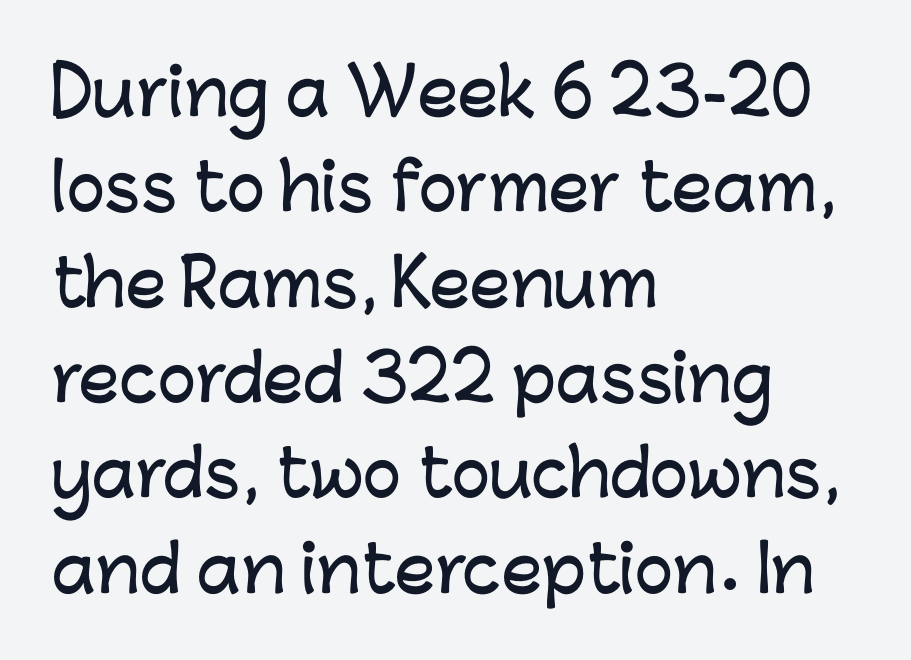
Q: Is the text italic (slanted)? A: No, it is upright.
Q: Is the typeface a serif or a sans-serif typeface? A: Sans-serif.
Q: Is the text underlined? A: No.
Q: How is the paragraph aligned? A: Left-aligned.
Q: Is the spacing between letters normal or unusually wide? A: Normal.
Q: Is the spacing between lines tight, normal or loose? A: Normal.
Q: Width (condensed, normal, or wide)? A: Normal.
Q: Stroke contrast? A: Low.
Q: x-height? A: Medium.
Q: Monospaced? A: No.
